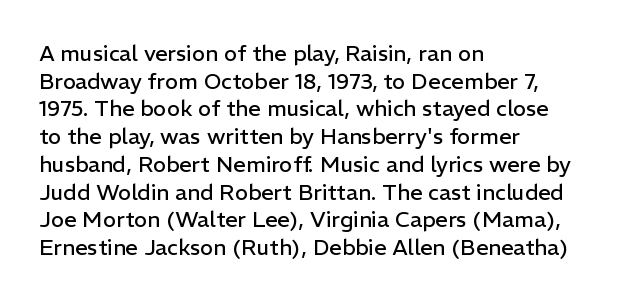
The typeface has the unassuming heft of standard copy or less. Vertical strokes here are truly vertical. A clean baseline with only descenders dipping below it. Default kerning and tracking; the words read as compact shapes.
